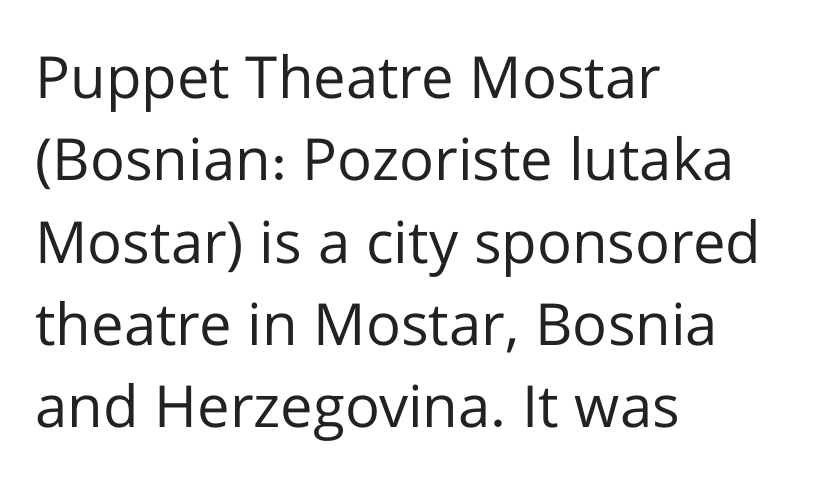
The image shows 58 px regular-weight sans-serif type, upright; set left-aligned, normal line spacing (1.42x), normal letter spacing, not underlined; low stroke contrast and a medium x-height.
